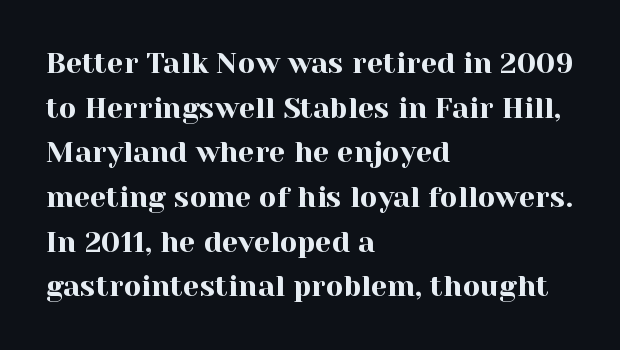
The baseline area is clear. Font category for this specimen: serif. What's the leading like? Ordinary, nothing unusual. Is this a fixed-width face? No — the glyphs have proportional, varying widths.
